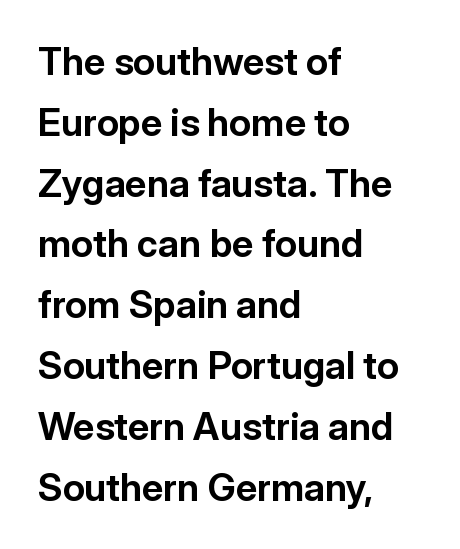
Q: Is the text bold? A: Yes.
Q: Is the text italic (slanted)? A: No, it is upright.
Q: Is the typeface a serif or a sans-serif typeface? A: Sans-serif.
Q: Is the text underlined? A: No.
Q: How is the paragraph aligned? A: Left-aligned.
Q: Is the spacing between letters normal or unusually wide? A: Normal.
Q: Is the spacing between lines tight, normal or loose? A: Normal.
Q: Width (condensed, normal, or wide)? A: Normal.
Q: Stroke contrast? A: Low.
Q: x-height? A: Medium.
Q: Monospaced? A: No.
